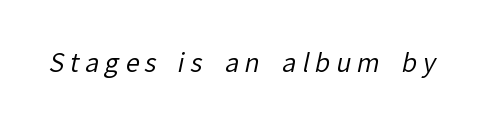
{"bold": "no", "underline": "no", "letter_spacing": "wide", "letter_spacing_em": 0.24, "glyph_px": 25}
